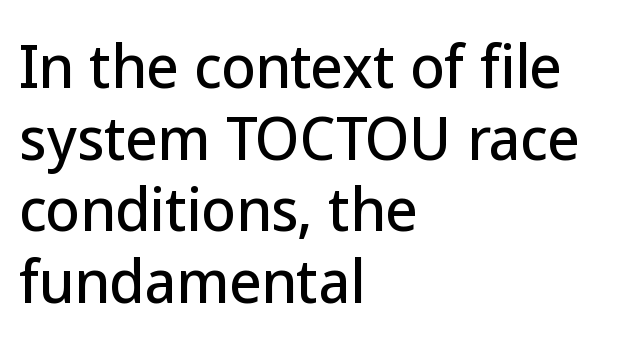
{"serif": "no", "italic": "no", "width": "normal", "stroke_contrast": "low", "x_height": "medium", "monospaced": "no", "underline": "no", "align": "left", "line_spacing": "normal", "line_spacing_ratio": 1.28, "letter_spacing": "normal", "letter_spacing_em": 0.0, "glyph_px": 56}
